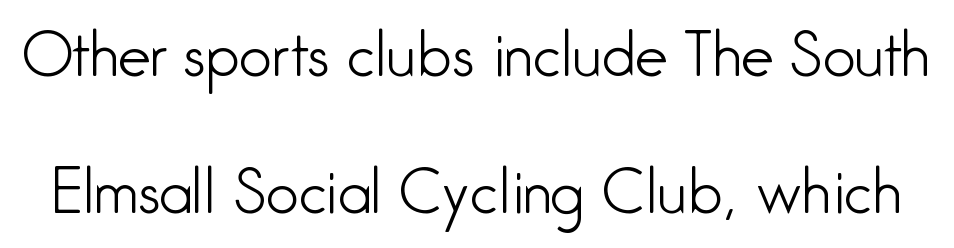
Check under the words: just untouched page. Unlike italic type, these characters show no tilt at all. Do the characters align in a grid? No, the font is proportional. What's the leading like? Stretched, with rows far apart.
